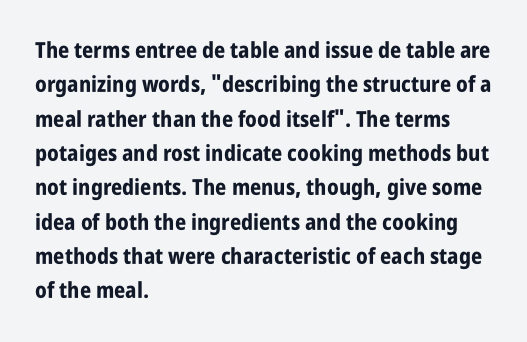
{"italic": "no", "bold": "yes", "underline": "no", "align": "left", "line_spacing": "normal", "line_spacing_ratio": 1.56, "letter_spacing": "normal", "letter_spacing_em": 0.0, "glyph_px": 22}
